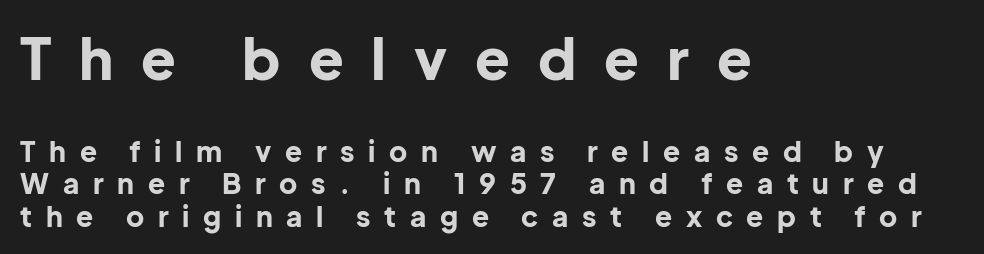
This rendering uses left alignment, leaving the right contour irregular. No feet cap the strokes, marking this as sans-serif type. In terms of posture, this sample is upright. Emphasis by weight is at full strength: bold. Top chunk: large. Bottom chunk: small. A bare baseline throughout the passage.
